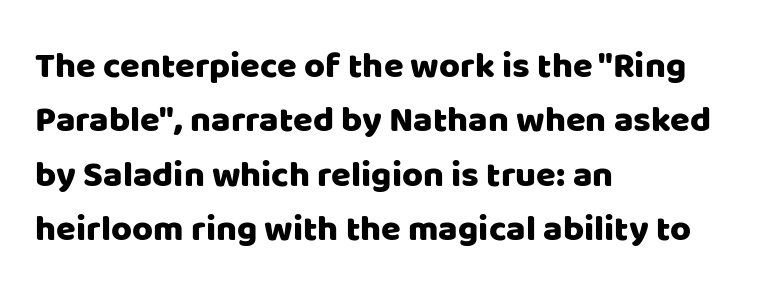
The image shows 36 px sans-serif type, upright; set left-aligned, normal line spacing (1.51x), normal letter spacing, not underlined; low stroke contrast and a large x-height.
